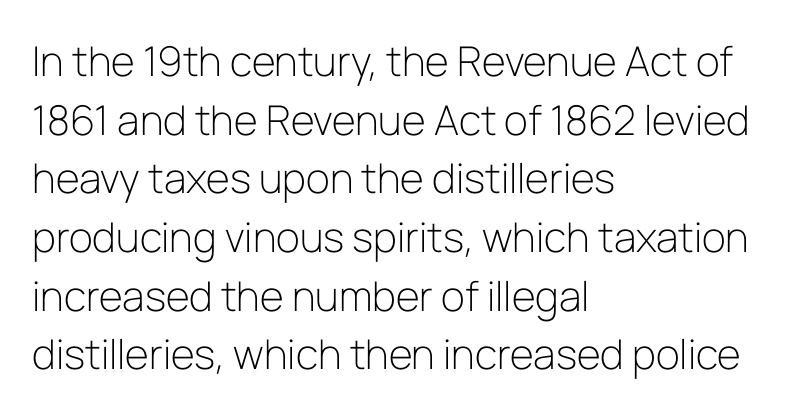
{"serif": "no", "italic": "no", "bold": "no", "weight": "light", "width": "normal", "stroke_contrast": "low", "x_height": "medium", "monospaced": "no", "underline": "no", "align": "left", "line_spacing": "normal", "line_spacing_ratio": 1.43, "letter_spacing": "normal", "letter_spacing_em": 0.0, "glyph_px": 41}
